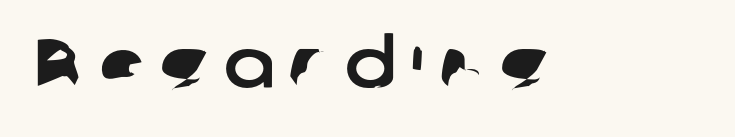
The image shows 68 px sans-serif type; set unusually wide letter spacing (+0.21 em), not underlined; low stroke contrast and a medium x-height.
